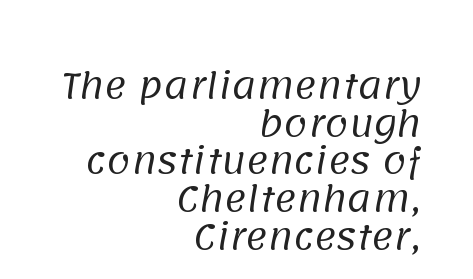
The image shows 34 px regular-weight sans-serif type; set right-aligned, tight line spacing (1.11x), normal letter spacing, not underlined; low stroke contrast and a large x-height.
